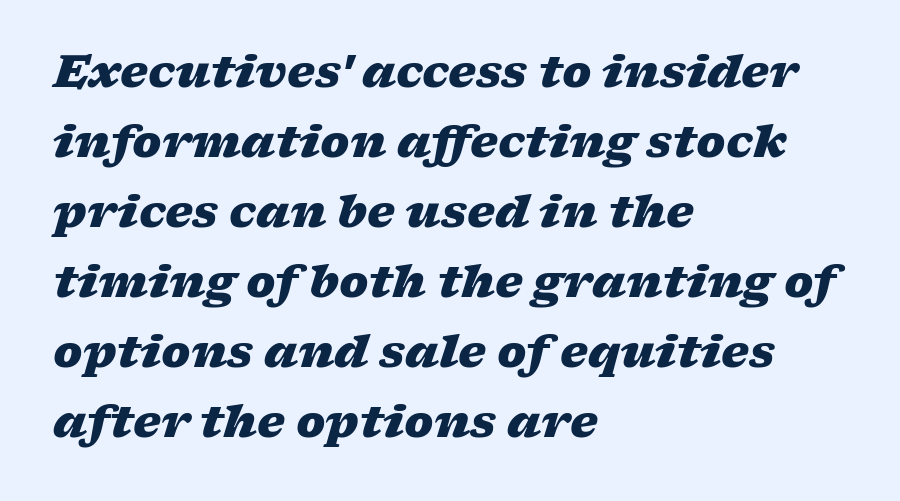
{"italic": "yes", "lean": "right", "slant_degrees": 17, "bold": "yes", "weight": "heavy", "width": "wide", "stroke_contrast": "low", "x_height": "medium", "monospaced": "no", "underline": "no", "align": "left", "line_spacing": "normal", "line_spacing_ratio": 1.59, "letter_spacing": "normal", "letter_spacing_em": 0.0, "glyph_px": 44}
